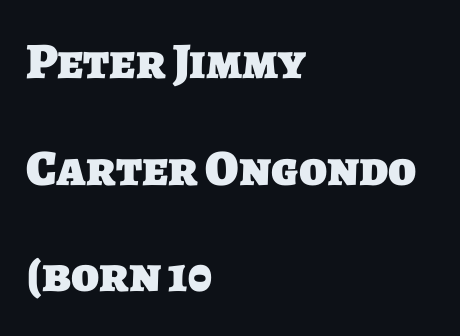
Line starts are locked; line ends wander. If you measured baseline to baseline, you'd find a long distance. Heft: maximum for text — a bold. Honestly, there is no underline to notice here at all. These lines are rendered in a variable-pitch font.
